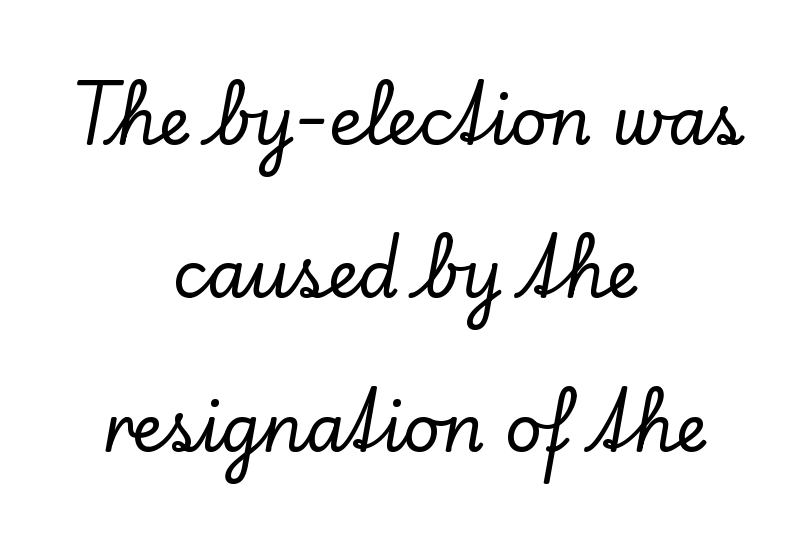
{"serif": "yes", "width": "normal", "stroke_contrast": "low", "x_height": "small", "monospaced": "no", "underline": "no", "align": "center", "line_spacing": "loose", "line_spacing_ratio": 2.36, "letter_spacing": "normal", "letter_spacing_em": 0.0, "glyph_px": 65}
